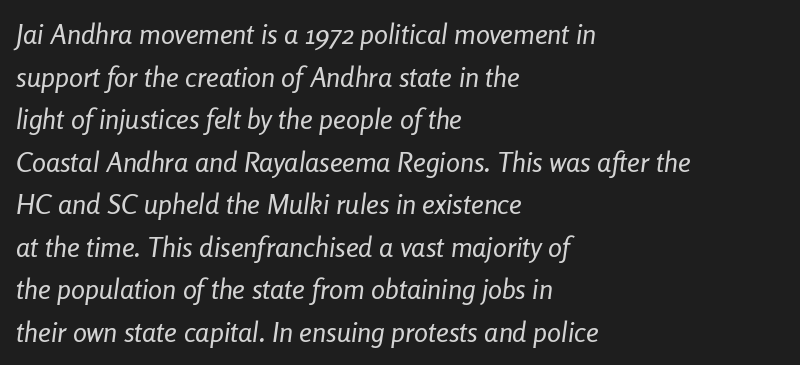
The image shows 28 px regular-weight, condensed type, italic (leaning right); set left-aligned, normal line spacing (1.52x), normal letter spacing, not underlined; low stroke contrast and a medium x-height.
